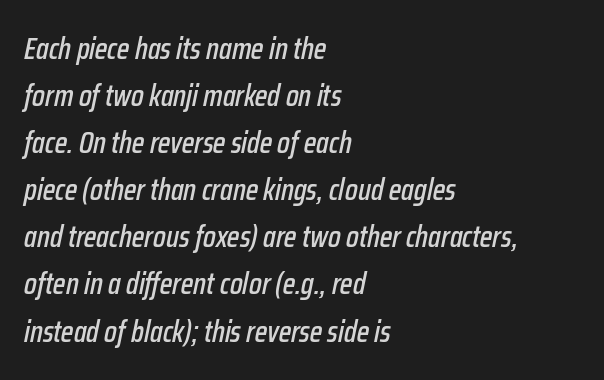
Alignment: flush left. Does extra space separate the letters? No, they use regular spacing. Students, observe: this is what conventionally led text looks like. Designer's note — italics engaged. Looks like regular typesetting: each glyph gets only the width it needs. The strip under each line holds only bare page.
